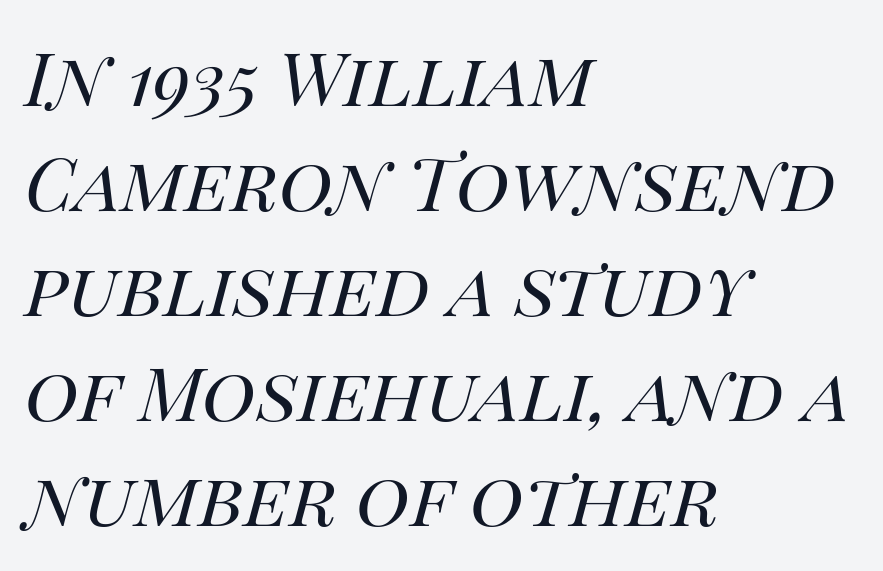
{"italic": "yes", "lean": "right", "slant_degrees": 14, "bold": "no", "weight": "regular", "width": "normal", "stroke_contrast": "high", "x_height": "large", "monospaced": "no", "underline": "no", "align": "left", "line_spacing": "normal", "line_spacing_ratio": 1.42, "letter_spacing": "normal", "letter_spacing_em": 0.0, "glyph_px": 74}
